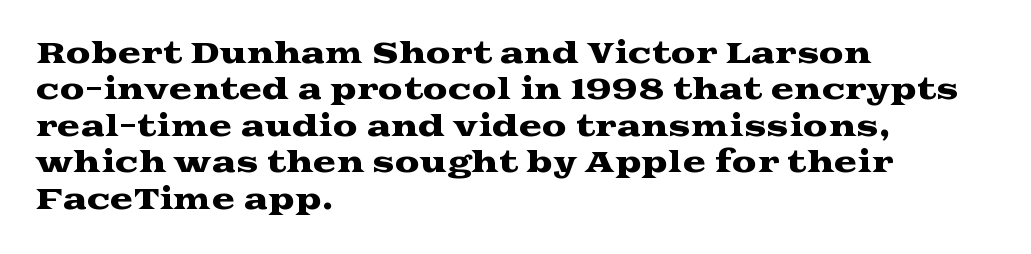
Q: Is the text italic (slanted)? A: No, it is upright.
Q: Is the typeface a serif or a sans-serif typeface? A: Serif.
Q: Is the text underlined? A: No.
Q: How is the paragraph aligned? A: Left-aligned.
Q: Is the spacing between letters normal or unusually wide? A: Normal.
Q: Is the spacing between lines tight, normal or loose? A: Normal.
Q: Width (condensed, normal, or wide)? A: Wide.
Q: Stroke contrast? A: Medium.
Q: x-height? A: Medium.
Q: Monospaced? A: No.
